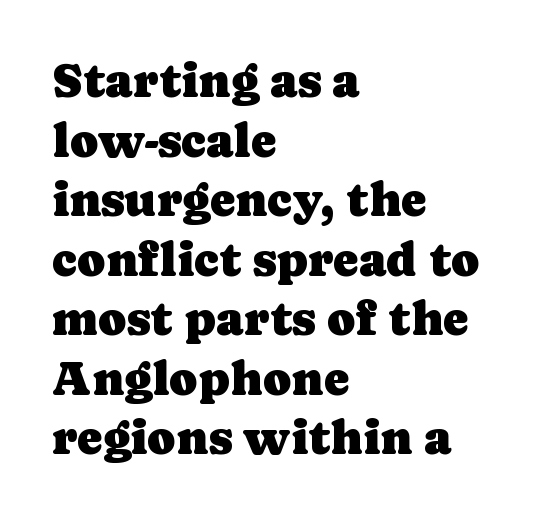
Q: Is the text italic (slanted)? A: No, it is upright.
Q: Is the typeface a serif or a sans-serif typeface? A: Serif.
Q: Is the text underlined? A: No.
Q: How is the paragraph aligned? A: Left-aligned.
Q: Is the spacing between letters normal or unusually wide? A: Normal.
Q: Width (condensed, normal, or wide)? A: Normal.
Q: Stroke contrast? A: Low.
Q: x-height? A: Medium.
Q: Monospaced? A: No.
